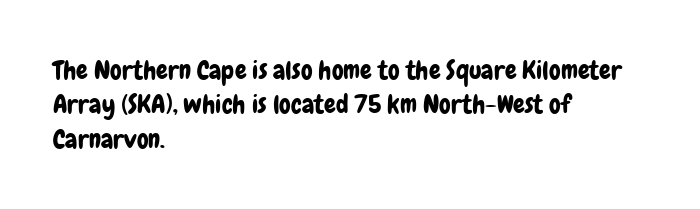
Q: Is the text italic (slanted)? A: No, it is upright.
Q: Is the text underlined? A: No.
Q: How is the paragraph aligned? A: Left-aligned.
Q: Is the spacing between letters normal or unusually wide? A: Normal.
Q: Is the spacing between lines tight, normal or loose? A: Normal.
